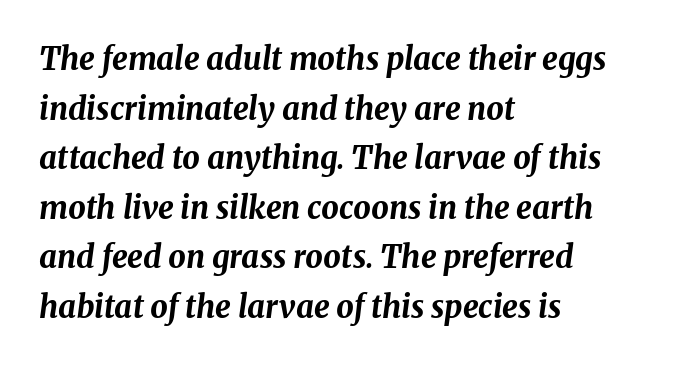
The image shows 31 px bold type, italic (leaning right); set left-aligned, normal line spacing (1.6x), normal letter spacing, not underlined; medium stroke contrast and a medium x-height.
